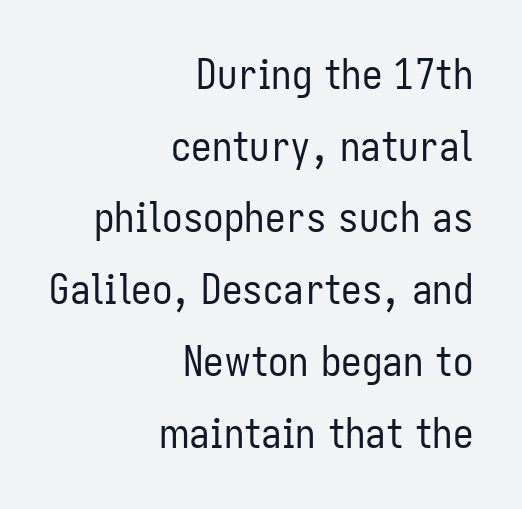
The image shows 41 px regular-weight, condensed sans-serif type, upright; set right-aligned, line spacing 1.75x, normal letter spacing, not underlined; low stroke contrast and a medium x-height.
